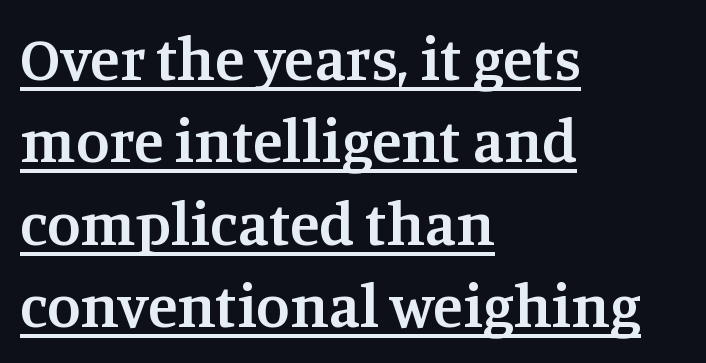
Q: Is the text bold? A: Semi-bold.
Q: Is the text italic (slanted)? A: No, it is upright.
Q: Is the typeface a serif or a sans-serif typeface? A: Serif.
Q: Is the text underlined? A: Yes.
Q: How is the paragraph aligned? A: Left-aligned.
Q: Is the spacing between letters normal or unusually wide? A: Normal.
Q: Is the spacing between lines tight, normal or loose? A: Normal.
Q: Width (condensed, normal, or wide)? A: Normal.
Q: Stroke contrast? A: Medium.
Q: x-height? A: Large.
Q: Monospaced? A: No.
